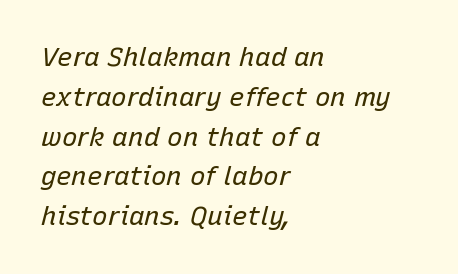
The image shows 26 px text type, italic (leaning right); set left-aligned, normal line spacing (1.53x), normal letter spacing, not underlined.
